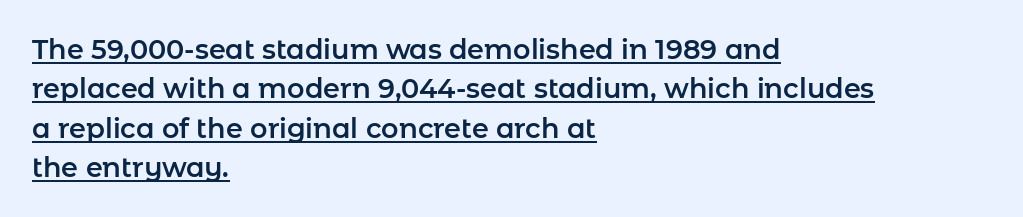
Q: Is the text italic (slanted)? A: No, it is upright.
Q: Is the text underlined? A: Yes.
Q: How is the paragraph aligned? A: Left-aligned.
Q: Is the spacing between letters normal or unusually wide? A: Normal.
Q: Is the spacing between lines tight, normal or loose? A: Normal.
